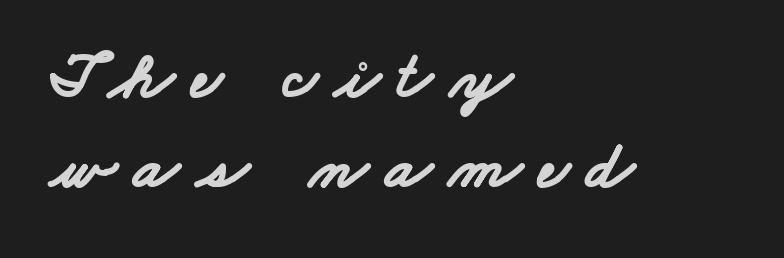
Q: Is the text bold? A: Yes.
Q: Is the typeface a serif or a sans-serif typeface? A: Sans-serif.
Q: Is the text underlined? A: No.
Q: How is the paragraph aligned? A: Left-aligned.
Q: Is the spacing between letters normal or unusually wide? A: Unusually wide.
Q: Is the spacing between lines tight, normal or loose? A: Normal.
Q: Width (condensed, normal, or wide)? A: Wide.
Q: Stroke contrast? A: Low.
Q: x-height? A: Small.
Q: Monospaced? A: No.
